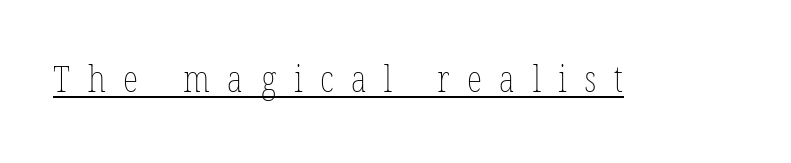
The image shows 36 px thin, condensed type, upright; set unusually wide letter spacing (+0.49 em), underlined; low stroke contrast and a medium x-height.
